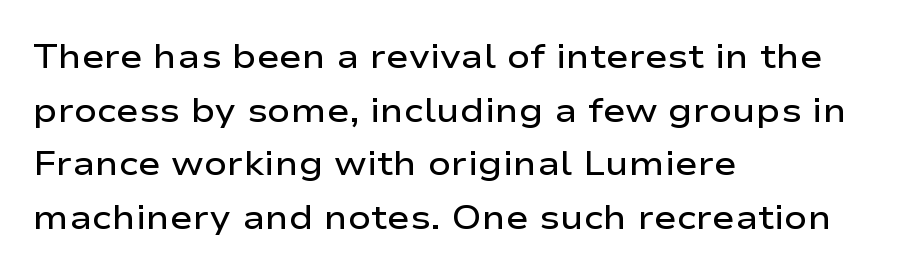
{"serif": "no", "italic": "no", "bold": "semi", "weight": "semibold", "width": "wide", "stroke_contrast": "low", "x_height": "medium", "monospaced": "no", "underline": "no", "align": "left", "line_spacing": "normal", "line_spacing_ratio": 1.58, "letter_spacing": "normal", "letter_spacing_em": 0.0, "glyph_px": 34}
